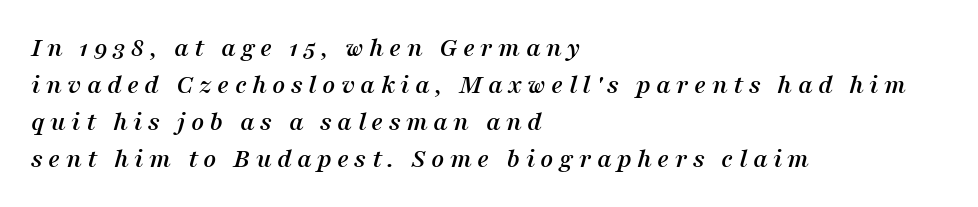
You can tell it's italic because the verticals aren't actually vertical. Spacing verdict: proportional, widths tailored to each character. In CSS terms this would be text-align: left. Regarding leading, the lines here are spaced in the standard way. Has an underline been added? It has not. Does the type have serifs? Yes, each stem ends in a small foot.
